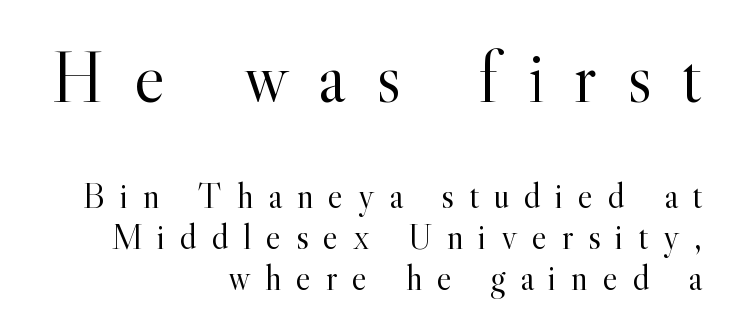
Are there feet on the stems? There are — it's a serif. The earlier block is typeset at a bigger size than the later block. No extra ink here — the face is not bold. The typography opts for an upright posture over an oblique one.
